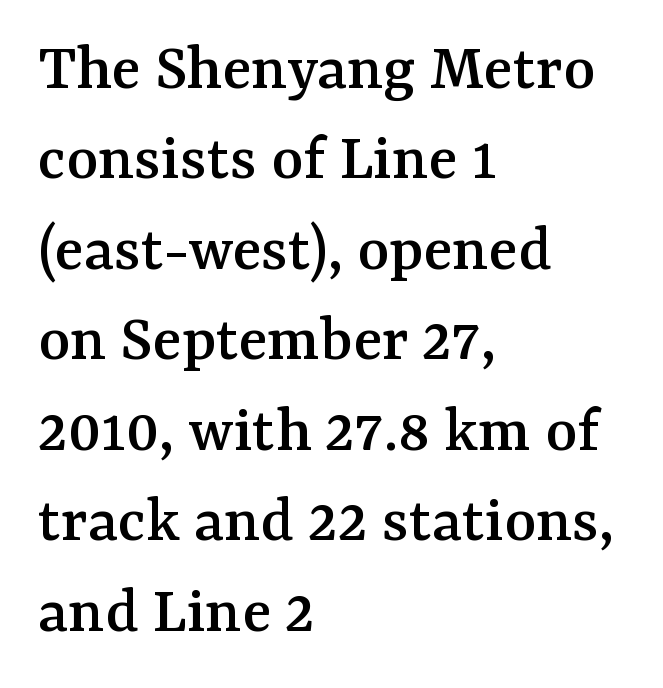
The strip under each line holds only bare page. You can tell from the footed stems that serif type was used. Spacing verdict: proportional, widths tailored to each character. These lines keep a tight, regular rhythm from letter to letter. A typesetter would call this leading conventional body-copy spacing.
